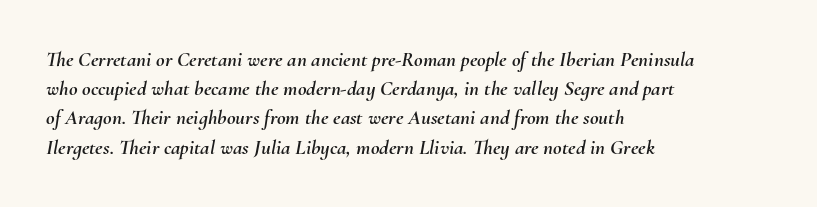
The tracking reads as untouched default to a designer's eye. The typesetter chose a ragged-right arrangement here. Nobody drew a line under any word here. Every character sits at an angle, as italics do. Reading down the column, the eye jumps a familiar distance to each next line.
